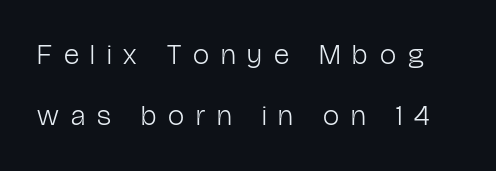
Q: Is the text bold? A: No.
Q: Is the text italic (slanted)? A: No, it is upright.
Q: Is the typeface a serif or a sans-serif typeface? A: Sans-serif.
Q: Is the text underlined? A: No.
Q: Is the spacing between letters normal or unusually wide? A: Unusually wide.
Q: Is the spacing between lines tight, normal or loose? A: Loose.
Q: Width (condensed, normal, or wide)? A: Condensed.
Q: Stroke contrast? A: Low.
Q: x-height? A: Medium.
Q: Monospaced? A: No.
